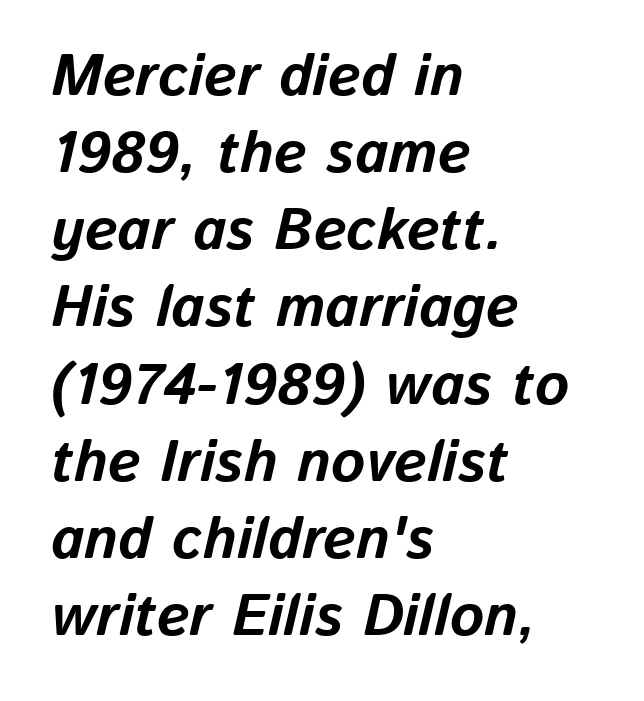
{"italic": "yes", "lean": "right", "slant_degrees": 13, "bold": "yes", "weight": "bold", "width": "normal", "stroke_contrast": "low", "x_height": "medium", "monospaced": "no", "underline": "no", "align": "left", "line_spacing": "normal", "line_spacing_ratio": 1.33, "letter_spacing": "normal", "letter_spacing_em": 0.0, "glyph_px": 58}
